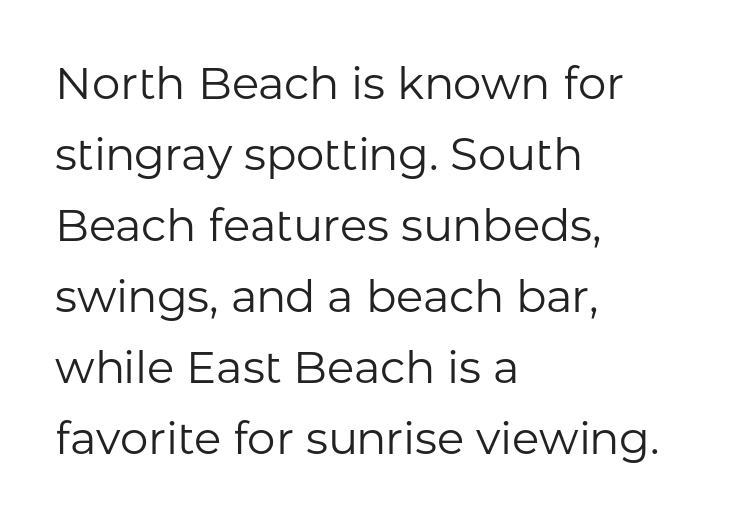
The strokes carry an ordinary text weight at most. Every stem runs plumb, perpendicular to the baseline. This sample keeps an unexceptional amount of space between lines. Does extra space separate the letters? No, they use regular spacing. Is the block centered? No — it sits flush against the left margin. The strip under each line holds only bare page.
